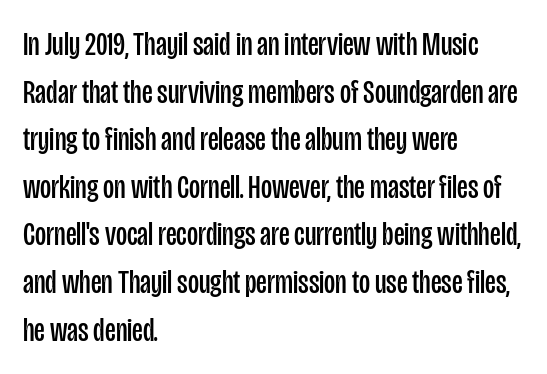
Q: Is the text bold? A: No.
Q: Is the text italic (slanted)? A: No, it is upright.
Q: Is the typeface a serif or a sans-serif typeface? A: Sans-serif.
Q: Is the text underlined? A: No.
Q: How is the paragraph aligned? A: Left-aligned.
Q: Is the spacing between letters normal or unusually wide? A: Normal.
Q: Is the spacing between lines tight, normal or loose? A: Normal.
Q: Width (condensed, normal, or wide)? A: Condensed.
Q: Stroke contrast? A: Low.
Q: x-height? A: Large.
Q: Monospaced? A: No.
